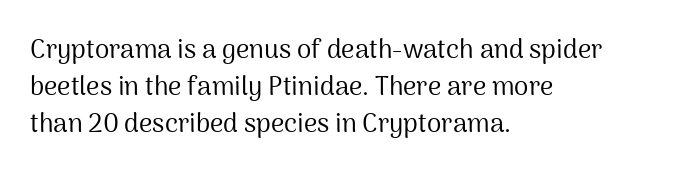
{"italic": "no", "bold": "no", "underline": "no", "align": "left", "line_spacing": "normal", "line_spacing_ratio": 1.42, "letter_spacing": "normal", "letter_spacing_em": 0.0, "glyph_px": 26}
